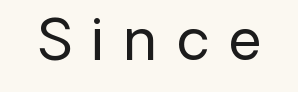
Proportional: the letters do not fall into vertical columns. The passage shown is typeset with a sans-serif family. Words appear elongated and porous because spacing is wide. The strokes are not fattened; the text isn't bold. The glyphs are unaccompanied by any horizontal stroke below them.
